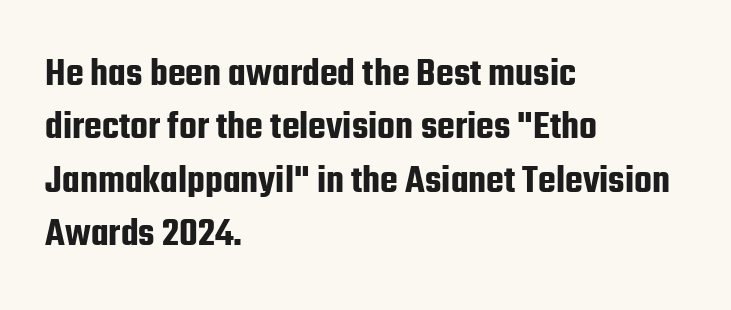
The image shows 41 px condensed sans-serif type, upright; set left-aligned, normal line spacing (1.3x), normal letter spacing, not underlined; low stroke contrast and a medium x-height.
